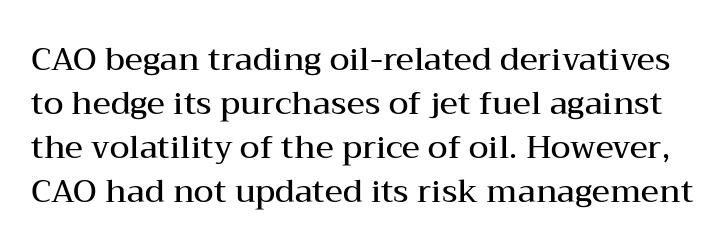
Unlike a clean sans, this face finishes its strokes with serifs. Characters remain perfectly vertical along every line. The gaps between neighbouring characters are ordinary and unremarkable. This sample has the flowing, uneven cadence of proportional lettering. Type without underlining. In terms of leading, this rendering sits right in the middle.
